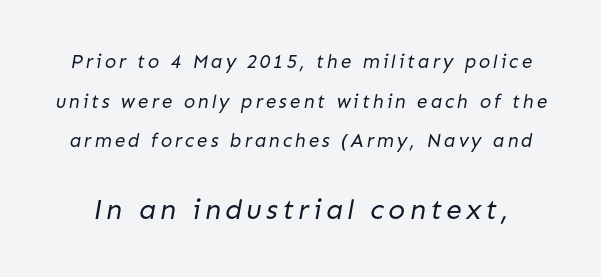
Q: Is the text bold? A: No.
Q: Is the typeface a serif or a sans-serif typeface? A: Sans-serif.
Q: Is the text underlined? A: No.
Q: Is the spacing between lines tight, normal or loose? A: Loose.
Q: Which block of text is set in a larger size, the first (top) or the second (bottom)? A: The second (bottom) one.
Q: Width (condensed, normal, or wide)? A: Normal.
Q: Stroke contrast? A: Low.
Q: x-height? A: Medium.
Q: Monospaced? A: No.
